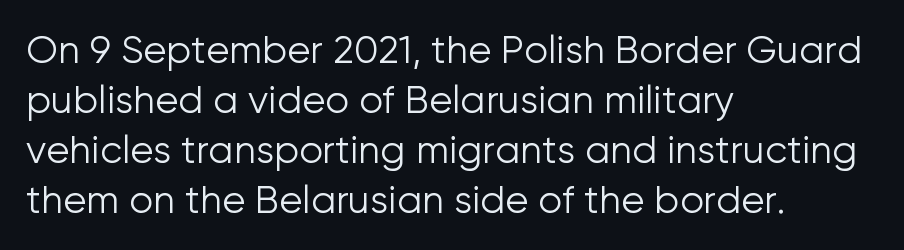
Q: Is the text bold? A: No.
Q: Is the text italic (slanted)? A: No, it is upright.
Q: Is the typeface a serif or a sans-serif typeface? A: Sans-serif.
Q: Is the text underlined? A: No.
Q: How is the paragraph aligned? A: Left-aligned.
Q: Is the spacing between letters normal or unusually wide? A: Normal.
Q: Is the spacing between lines tight, normal or loose? A: Normal.
Q: Width (condensed, normal, or wide)? A: Normal.
Q: Stroke contrast? A: Low.
Q: x-height? A: Medium.
Q: Monospaced? A: No.
